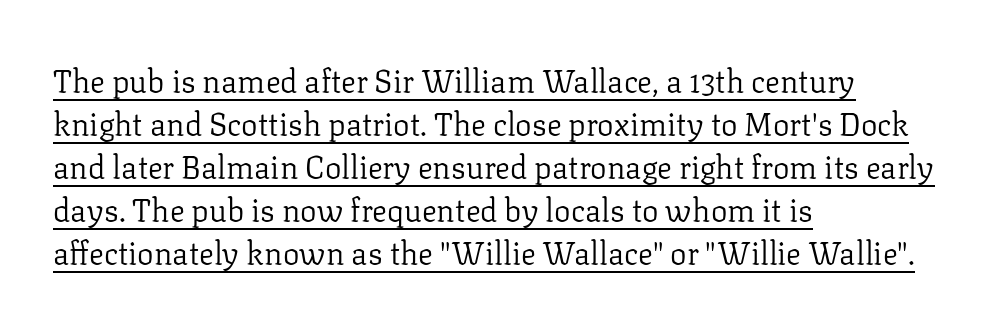
A quiet, ordinary-to-light weight characterises the typeface. This rendering employs a face with finishing strokes, i.e., a serif. Looks like regular typesetting: each glyph gets only the width it needs. This sample carries an underscore along the baseline area. Each new line begins a customary step beneath the previous one.
